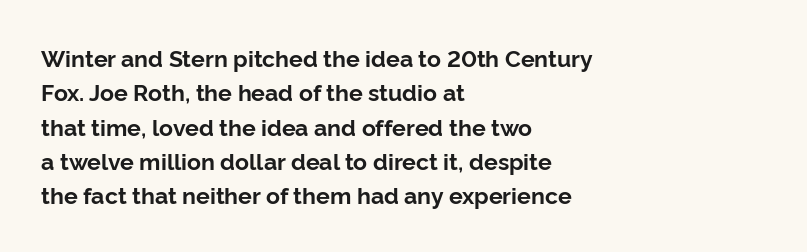
The space directly below the letters is spotless. Interline gaps are of average width in this sample. Ascenders rise straight up at ninety degrees. The rendering anchors every line to the left-hand side. The horizontal fit of the characters is conventional and even. The sample has been set heavy, in full bold.
